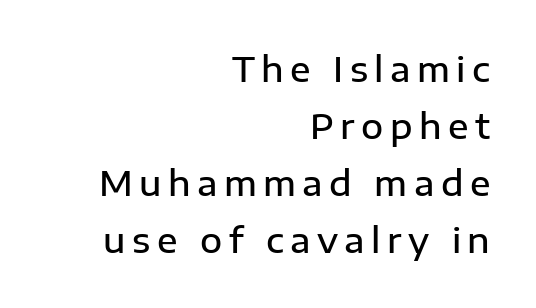
Q: Is the text bold? A: Semi-bold.
Q: Is the text italic (slanted)? A: No, it is upright.
Q: Is the typeface a serif or a sans-serif typeface? A: Sans-serif.
Q: Is the text underlined? A: No.
Q: How is the paragraph aligned? A: Right-aligned.
Q: Is the spacing between lines tight, normal or loose? A: Normal.
Q: Width (condensed, normal, or wide)? A: Normal.
Q: Stroke contrast? A: Low.
Q: x-height? A: Medium.
Q: Monospaced? A: No.
